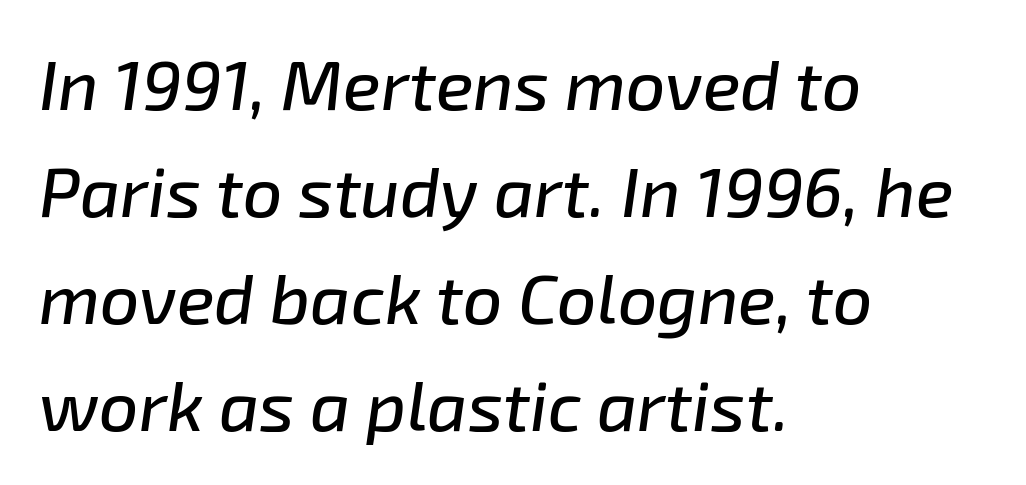
{"italic": "yes", "lean": "right", "slant_degrees": 8, "width": "normal", "stroke_contrast": "low", "x_height": "medium", "monospaced": "no", "underline": "no", "align": "left", "line_spacing": "normal", "line_spacing_ratio": 1.53, "letter_spacing": "normal", "letter_spacing_em": 0.0, "glyph_px": 70}
